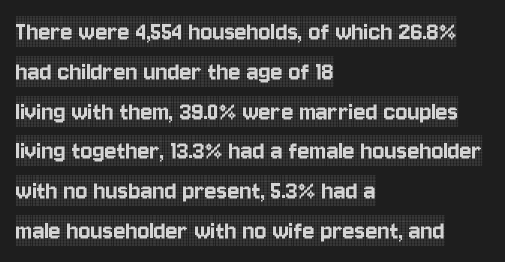
{"serif": "yes", "italic": "no", "width": "condensed", "x_height": "large", "monospaced": "no", "underline": "no", "align": "left", "line_spacing": "normal", "line_spacing_ratio": 1.42, "letter_spacing": "normal", "letter_spacing_em": 0.0, "glyph_px": 28}
